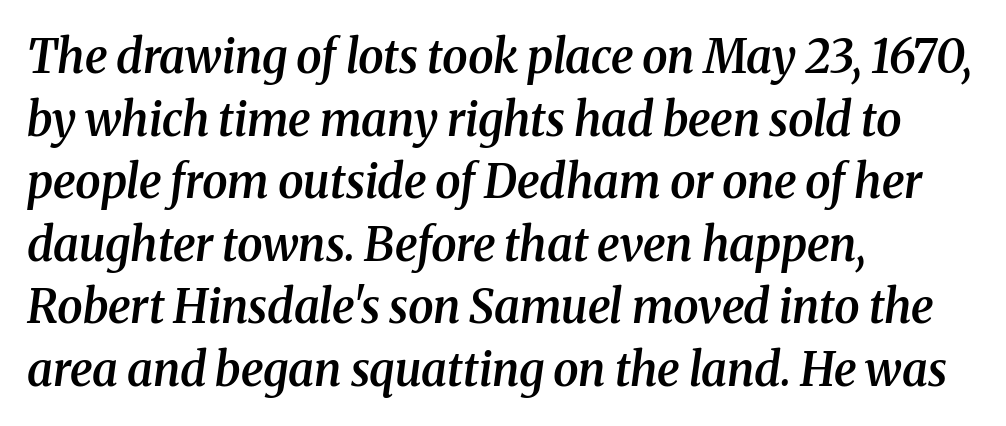
{"serif": "yes", "italic": "yes", "lean": "right", "slant_degrees": 8, "bold": "semi", "weight": "semibold", "width": "normal", "stroke_contrast": "medium", "x_height": "medium", "monospaced": "no", "underline": "no", "align": "left", "line_spacing": "normal", "line_spacing_ratio": 1.36, "letter_spacing": "normal", "letter_spacing_em": 0.0, "glyph_px": 46}
